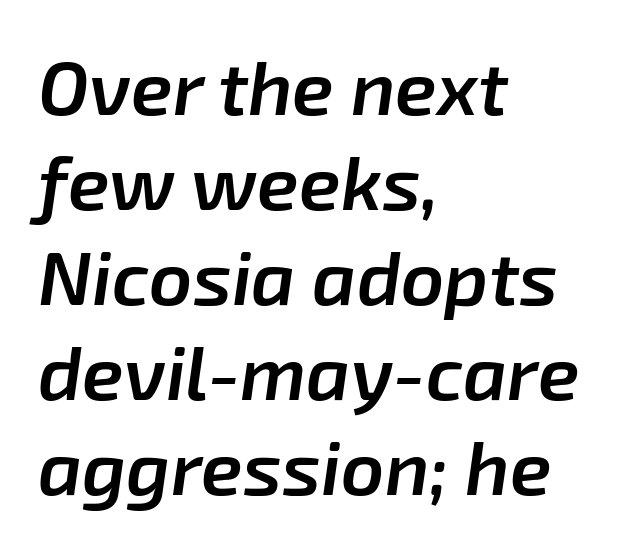
{"italic": "yes", "lean": "right", "slant_degrees": 8, "bold": "semi", "weight": "semibold", "width": "normal", "stroke_contrast": "low", "x_height": "medium", "monospaced": "no", "underline": "no", "align": "left", "line_spacing": "normal", "line_spacing_ratio": 1.25, "letter_spacing": "normal", "letter_spacing_em": 0.0, "glyph_px": 76}
